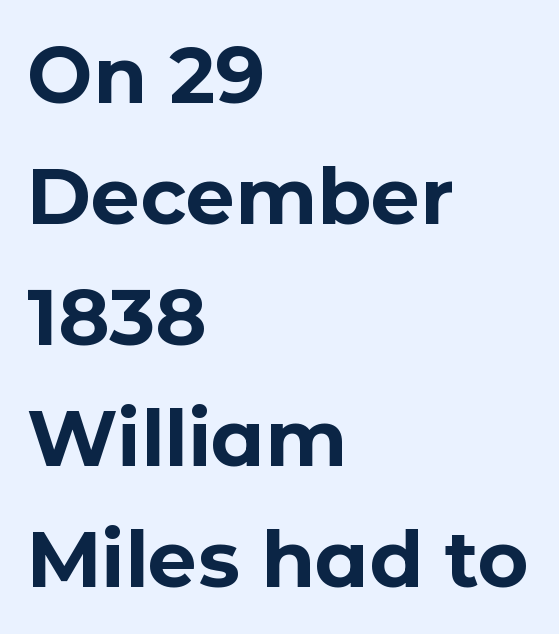
The image shows 78 px bold sans-serif type, upright; set left-aligned, normal line spacing (1.55x), normal letter spacing, not underlined; low stroke contrast and a medium x-height.
